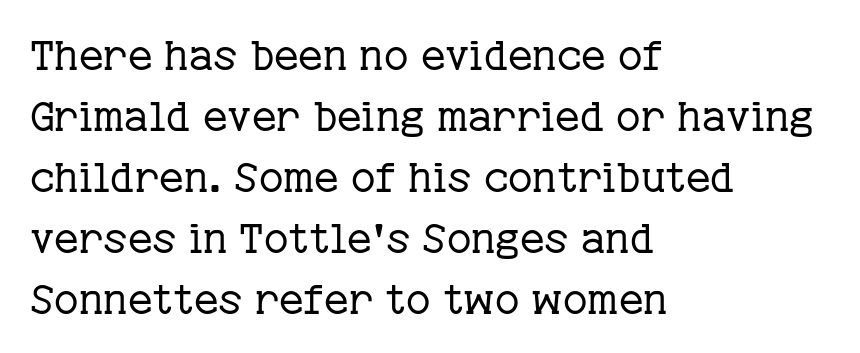
The image shows 42 px regular-weight serif type, upright; set left-aligned, normal line spacing (1.45x), normal letter spacing, not underlined; low stroke contrast and a medium x-height.
